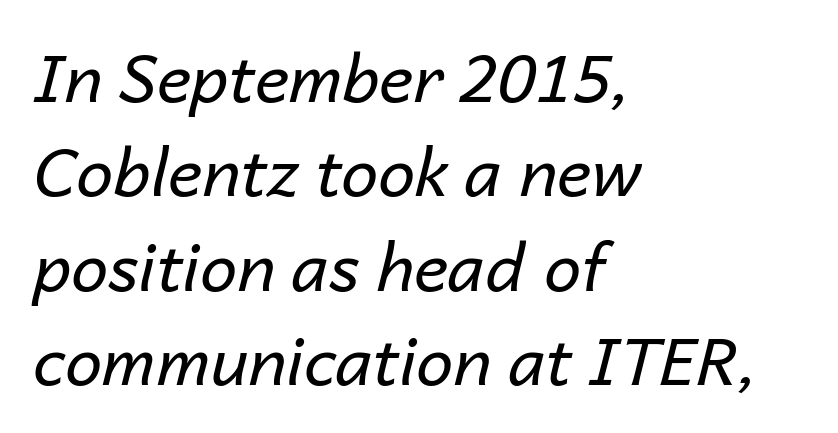
{"italic": "yes", "lean": "right", "slant_degrees": 14, "bold": "no", "weight": "regular", "width": "normal", "stroke_contrast": "low", "x_height": "medium", "monospaced": "no", "underline": "no", "align": "left", "line_spacing": "normal", "line_spacing_ratio": 1.43, "letter_spacing": "normal", "letter_spacing_em": 0.0, "glyph_px": 66}
